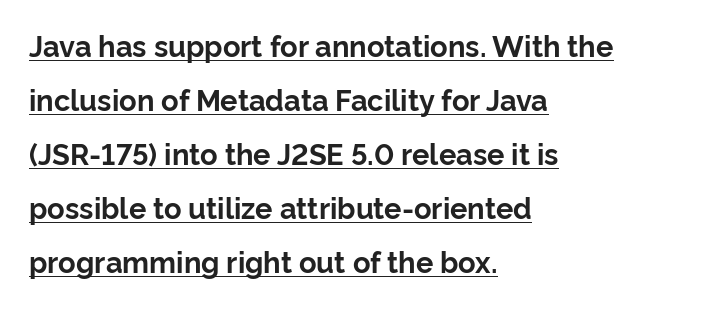
What stands out about the letter spacing? Nothing — it is the standard amount. Beneath each row of characters lies a ruled line. The specimen reads as upright at a glance. Each letter keeps its own natural width here, so spacing adapts to shape. The ragged edge is on the right, which tells us the setting is flush left.
